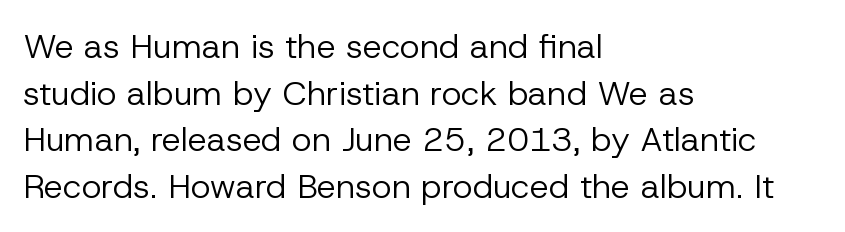
Q: Is the text bold? A: No.
Q: Is the text italic (slanted)? A: No, it is upright.
Q: Is the typeface a serif or a sans-serif typeface? A: Sans-serif.
Q: Is the text underlined? A: No.
Q: How is the paragraph aligned? A: Left-aligned.
Q: Is the spacing between letters normal or unusually wide? A: Normal.
Q: Is the spacing between lines tight, normal or loose? A: Normal.
Q: Width (condensed, normal, or wide)? A: Normal.
Q: Stroke contrast? A: Low.
Q: x-height? A: Medium.
Q: Monospaced? A: No.
